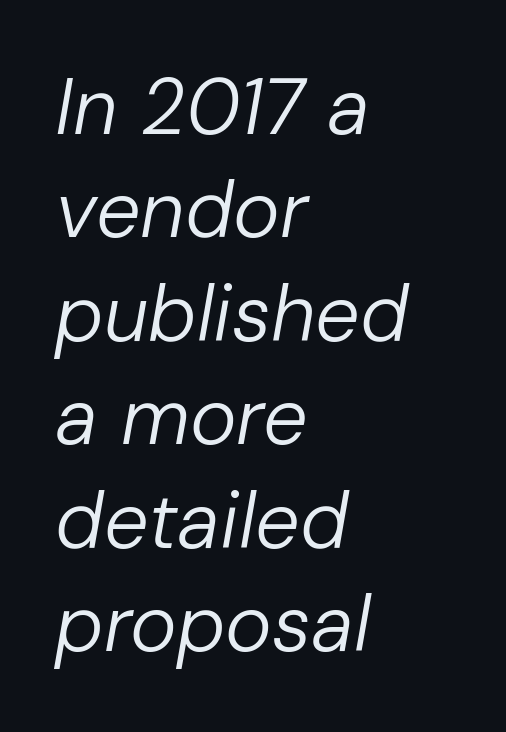
The image shows 79 px regular-weight type, italic (leaning right); set left-aligned, normal line spacing (1.31x), normal letter spacing, not underlined; low stroke contrast and a medium x-height.
